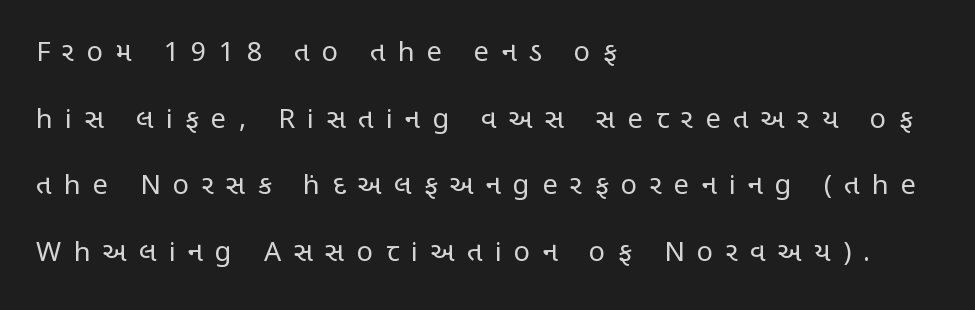
The image shows 27 px text type, upright; set left-aligned, loose line spacing (2.47x), unusually wide letter spacing (+0.46 em), not underlined.
